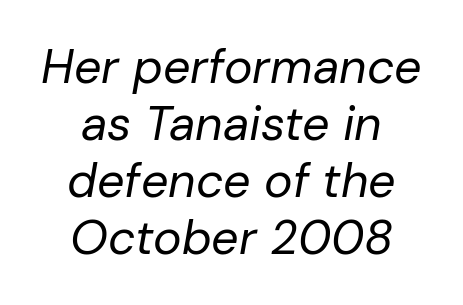
{"italic": "yes", "lean": "right", "slant_degrees": 10, "bold": "no", "weight": "regular", "width": "normal", "stroke_contrast": "low", "x_height": "medium", "monospaced": "no", "underline": "no", "align": "center", "line_spacing_ratio": 1.19, "letter_spacing": "normal", "letter_spacing_em": 0.0, "glyph_px": 48}
